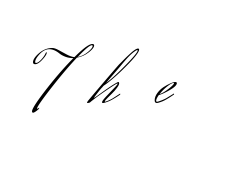
{"serif": "no", "bold": "no", "weight": "light", "width": "normal", "stroke_contrast": "medium", "x_height": "small", "monospaced": "no", "underline": "no", "letter_spacing": "wide", "letter_spacing_em": 0.49, "glyph_px": 77}
